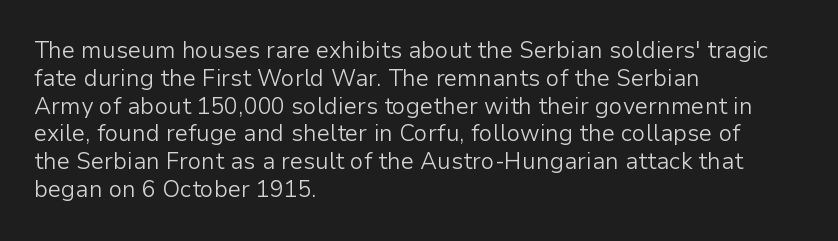
Italic: no, the glyphs are upright roman. Typeset ragged right — the left edge is the straight one. The gaps between neighbouring characters are ordinary and unremarkable. No letter is thick-stroked: the sample isn't bold. Lines of text with bare space underneath.
